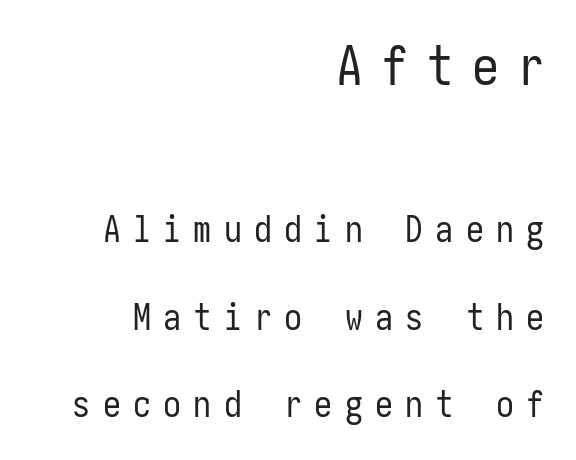
The image shows 54 px regular-weight, condensed sans-serif type, upright; set right-aligned, loose line spacing (2.43x), unusually wide letter spacing (+0.34 em), not underlined; the first (top) block is 1.5x larger; low stroke contrast and a medium x-height.
